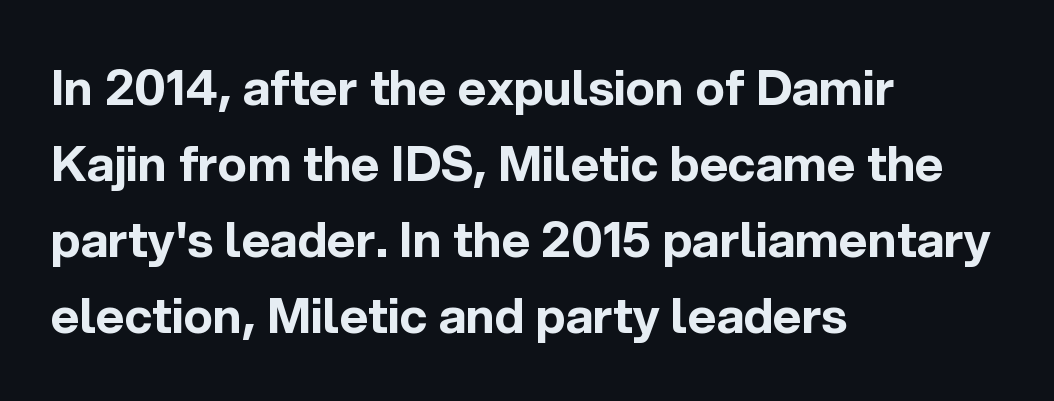
{"serif": "no", "italic": "no", "bold": "yes", "weight": "bold", "width": "normal", "x_height": "medium", "monospaced": "no", "underline": "no", "align": "left", "line_spacing": "normal", "line_spacing_ratio": 1.55, "letter_spacing": "normal", "letter_spacing_em": 0.0, "glyph_px": 49}
